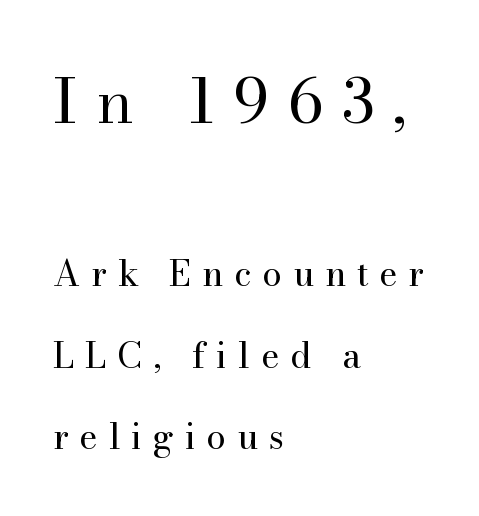
The image shows 62 px regular-weight serif type, upright; set left-aligned, loose line spacing (2.32x), unusually wide letter spacing (+0.31 em), not underlined; the first (top) block is 1.77x larger; high stroke contrast and a small x-height.
